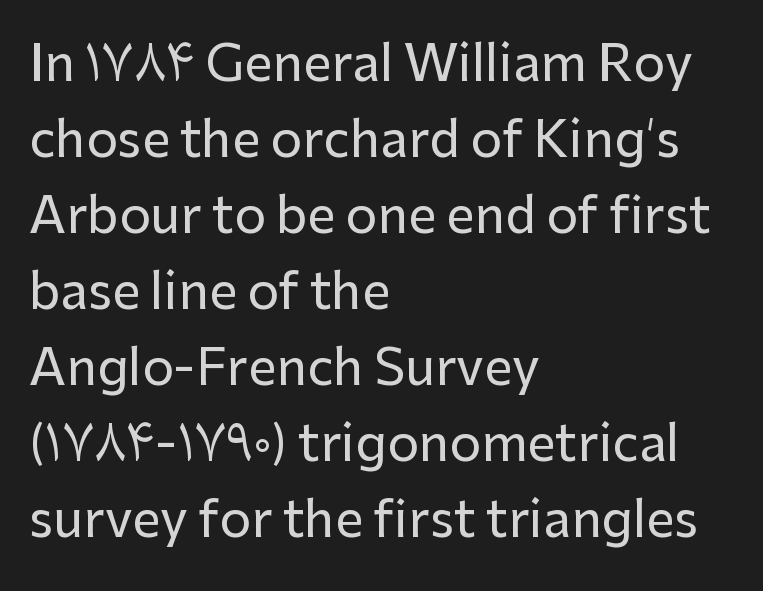
{"serif": "no", "italic": "no", "width": "normal", "stroke_contrast": "low", "x_height": "medium", "monospaced": "no", "underline": "no", "align": "left", "line_spacing": "normal", "line_spacing_ratio": 1.52, "letter_spacing": "normal", "letter_spacing_em": 0.0, "glyph_px": 50}
